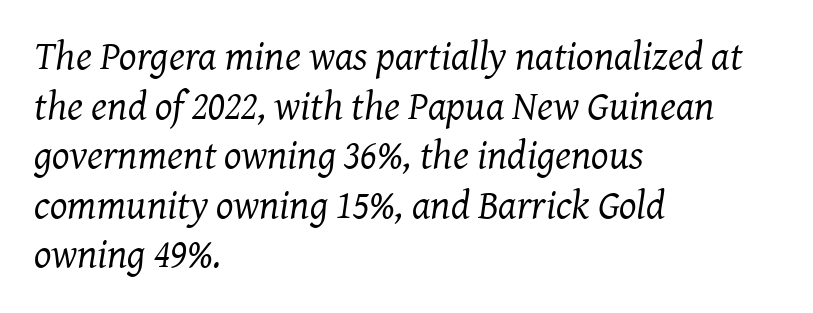
Q: Is the text bold? A: No.
Q: Is the text italic (slanted)? A: Yes, it leans right by about 7 degrees.
Q: Is the typeface a serif or a sans-serif typeface? A: Serif.
Q: Is the text underlined? A: No.
Q: How is the paragraph aligned? A: Left-aligned.
Q: Is the spacing between letters normal or unusually wide? A: Normal.
Q: Width (condensed, normal, or wide)? A: Normal.
Q: Stroke contrast? A: Medium.
Q: x-height? A: Medium.
Q: Monospaced? A: No.
